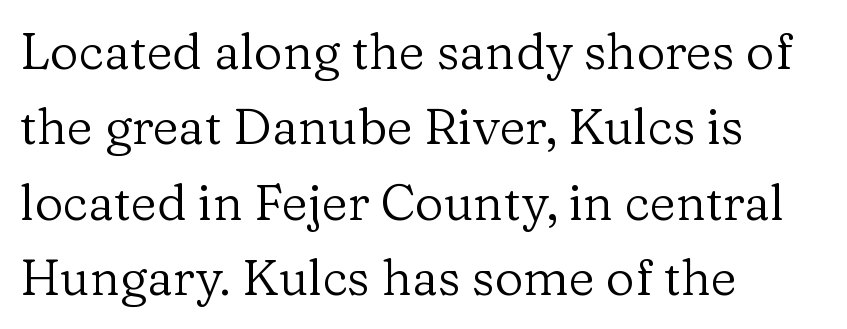
{"serif": "yes", "italic": "no", "bold": "no", "weight": "regular", "width": "normal", "stroke_contrast": "low", "x_height": "medium", "monospaced": "no", "underline": "no", "align": "left", "line_spacing": "normal", "line_spacing_ratio": 1.51, "letter_spacing": "normal", "letter_spacing_em": 0.0, "glyph_px": 50}
